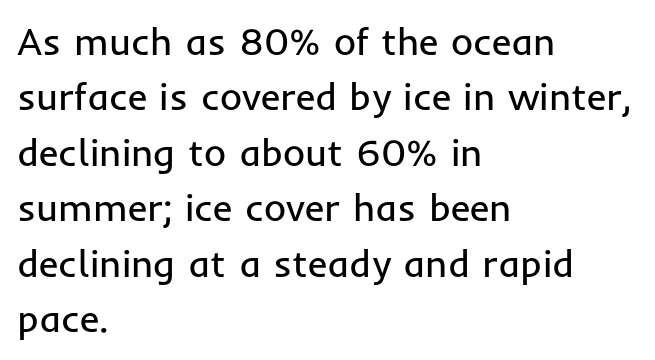
Q: Is the text bold? A: No.
Q: Is the text italic (slanted)? A: No, it is upright.
Q: Is the typeface a serif or a sans-serif typeface? A: Sans-serif.
Q: Is the text underlined? A: No.
Q: How is the paragraph aligned? A: Left-aligned.
Q: Is the spacing between letters normal or unusually wide? A: Normal.
Q: Is the spacing between lines tight, normal or loose? A: Normal.
Q: Width (condensed, normal, or wide)? A: Normal.
Q: Stroke contrast? A: Low.
Q: x-height? A: Medium.
Q: Monospaced? A: No.
